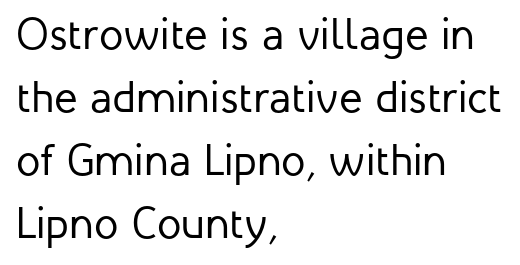
The image shows 44 px regular-weight sans-serif type, upright; set left-aligned, normal line spacing (1.43x), normal letter spacing, not underlined; low stroke contrast and a medium x-height.
